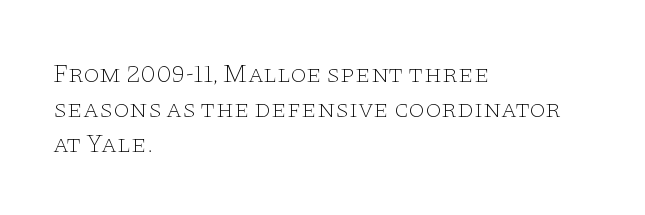
The image shows 26 px text type, upright; set left-aligned, normal line spacing (1.35x), normal letter spacing, not underlined.
